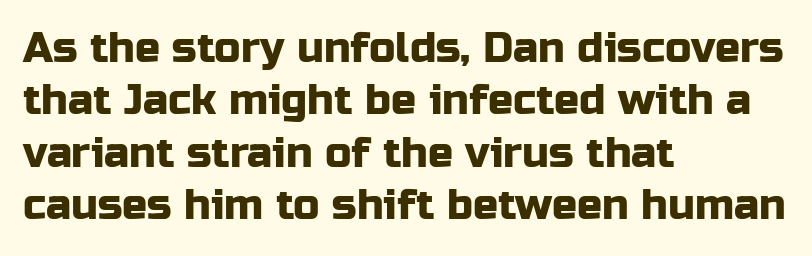
Q: Is the text italic (slanted)? A: No, it is upright.
Q: Is the typeface a serif or a sans-serif typeface? A: Sans-serif.
Q: Is the text underlined? A: No.
Q: How is the paragraph aligned? A: Left-aligned.
Q: Is the spacing between letters normal or unusually wide? A: Normal.
Q: Is the spacing between lines tight, normal or loose? A: Normal.
Q: Width (condensed, normal, or wide)? A: Normal.
Q: Stroke contrast? A: Low.
Q: x-height? A: Medium.
Q: Monospaced? A: No.
